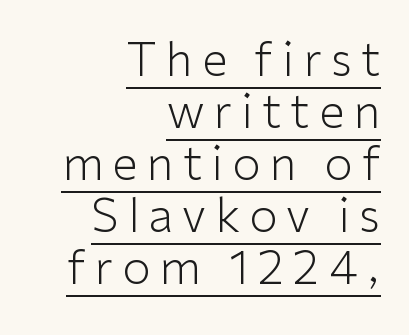
The image shows 46 px light sans-serif type, upright; set right-aligned, tight line spacing (1.13x), unusually wide letter spacing (+0.2 em), underlined; low stroke contrast and a medium x-height.
